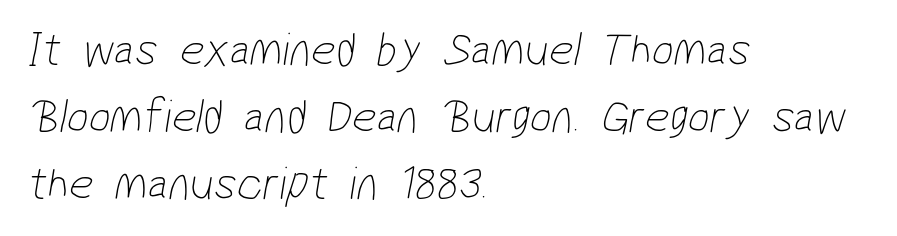
Serifs: no, the terminals of the letterforms are clean. Descenders hang freely into open space. Left-aligned paragraph, ragged on the right. In terms of letterspacing, this is plain default setting.
